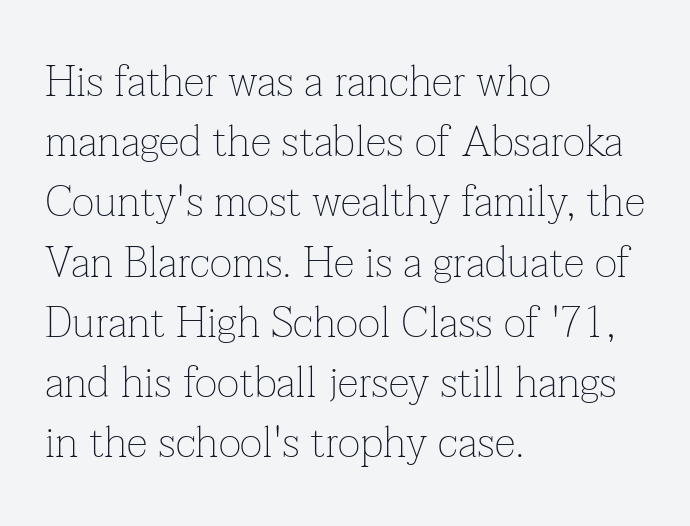
The image shows 43 px thin serif type, upright; set left-aligned, normal line spacing (1.4x), normal letter spacing, not underlined; low stroke contrast and a medium x-height.
